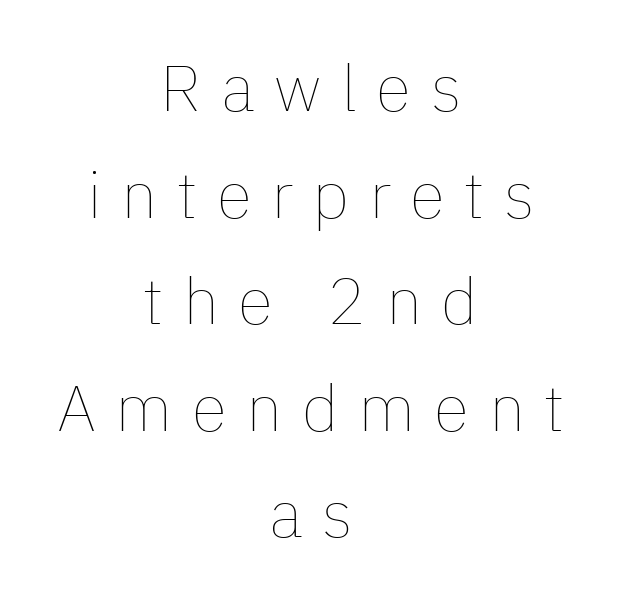
{"italic": "no", "bold": "no", "weight": "thin", "width": "normal", "stroke_contrast": "low", "x_height": "medium", "monospaced": "no", "underline": "no", "align": "center", "line_spacing": "normal", "line_spacing_ratio": 1.64, "letter_spacing": "wide", "letter_spacing_em": 0.3, "glyph_px": 65}
